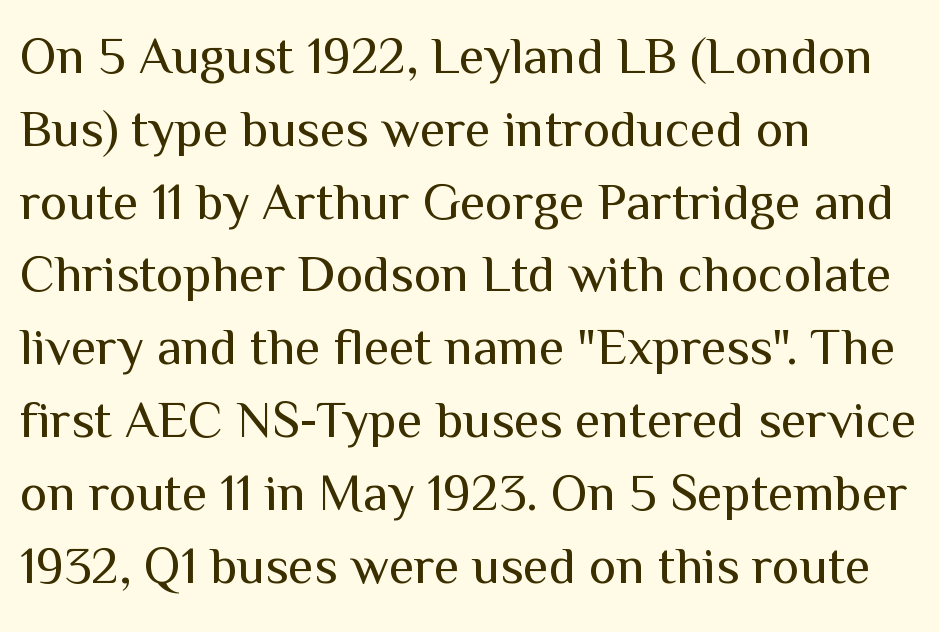
Spacing between characters is what you'd get straight out of the box. The lettering stays uniformly vertical, giving the passage a roman look. What's the leading like? Ordinary, nothing unusual. Here the designer chose a conventional face with non-uniform glyph widths. Visually the block forms a straight wall on the left and a jagged coastline on the right. The typesetting does not lean heavy: it is not bold.
